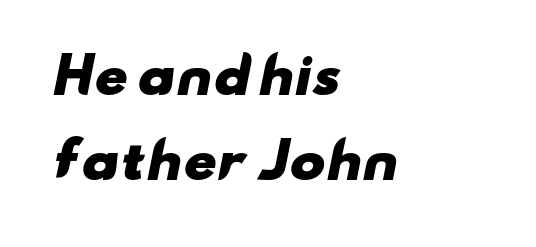
Q: Is the text bold? A: Yes.
Q: Is the typeface a serif or a sans-serif typeface? A: Sans-serif.
Q: Is the text underlined? A: No.
Q: How is the paragraph aligned? A: Left-aligned.
Q: Is the spacing between letters normal or unusually wide? A: Normal.
Q: Width (condensed, normal, or wide)? A: Wide.
Q: Stroke contrast? A: Low.
Q: x-height? A: Small.
Q: Monospaced? A: No.
